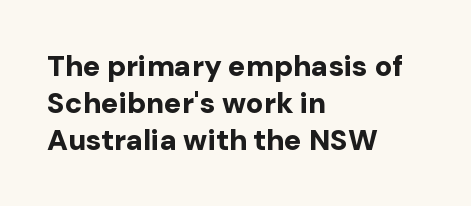
{"serif": "no", "italic": "no", "bold": "yes", "weight": "bold", "width": "normal", "stroke_contrast": "low", "x_height": "medium", "monospaced": "no", "underline": "no", "align": "left", "line_spacing": "normal", "line_spacing_ratio": 1.27, "letter_spacing": "normal", "letter_spacing_em": 0.0, "glyph_px": 29}
